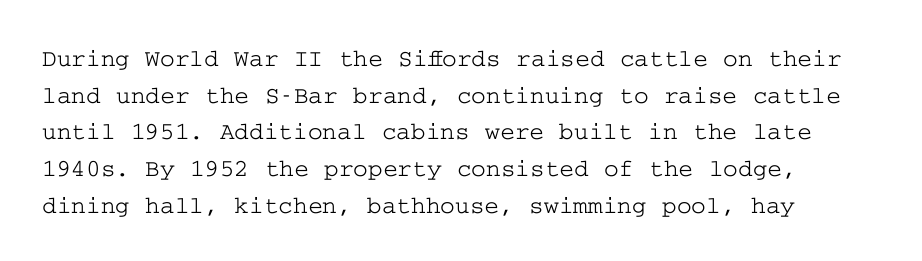
The image shows 25 px text type, upright; set left-aligned, normal line spacing (1.47x), normal letter spacing, not underlined.
